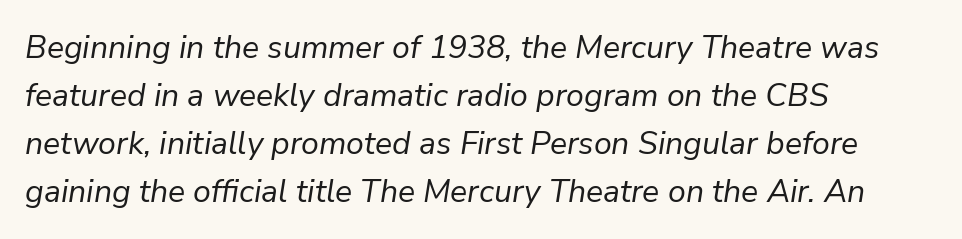
The image shows 32 px regular-weight type, italic (leaning right); set left-aligned, normal line spacing (1.5x), normal letter spacing, not underlined; low stroke contrast and a medium x-height.
